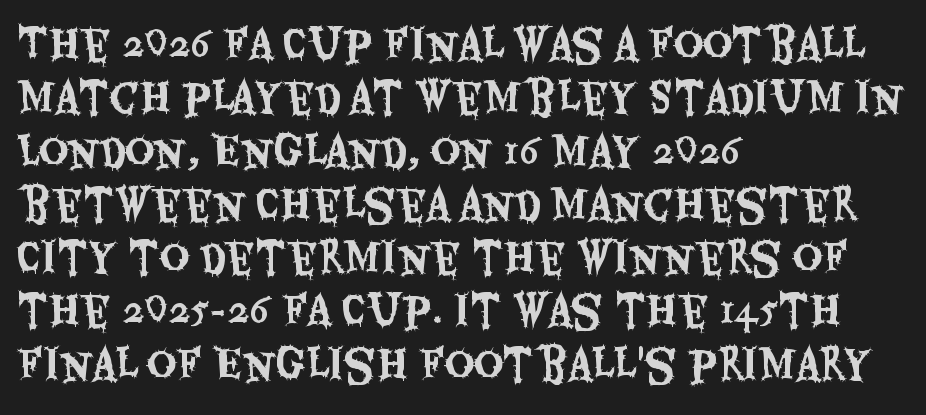
{"serif": "no", "italic": "no", "width": "condensed", "stroke_contrast": "medium", "x_height": "large", "monospaced": "no", "underline": "no", "align": "left", "line_spacing": "normal", "line_spacing_ratio": 1.3, "letter_spacing": "normal", "letter_spacing_em": 0.0, "glyph_px": 41}
